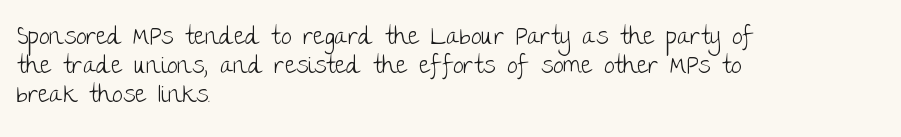
Q: Is the text bold? A: No.
Q: Is the text italic (slanted)? A: No, it is upright.
Q: Is the text underlined? A: No.
Q: How is the paragraph aligned? A: Left-aligned.
Q: Is the spacing between letters normal or unusually wide? A: Normal.
